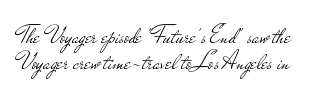
Baseline-to-baseline distance is barely more than the letter height. The letterforms sit shoulder to shoulder at normal distance. Vertical stems look standard width or narrower in stroke. Clear beneath every line of the passage.
